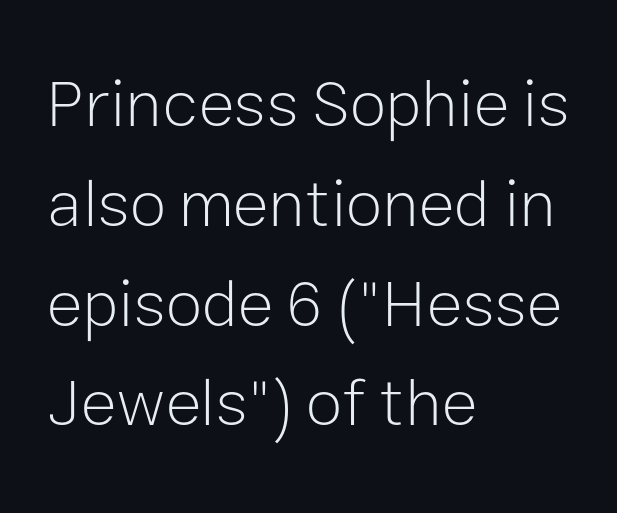
Q: Is the text bold? A: No.
Q: Is the text italic (slanted)? A: No, it is upright.
Q: Is the typeface a serif or a sans-serif typeface? A: Sans-serif.
Q: Is the text underlined? A: No.
Q: How is the paragraph aligned? A: Left-aligned.
Q: Is the spacing between letters normal or unusually wide? A: Normal.
Q: Is the spacing between lines tight, normal or loose? A: Normal.
Q: Width (condensed, normal, or wide)? A: Normal.
Q: Stroke contrast? A: Low.
Q: x-height? A: Medium.
Q: Monospaced? A: No.
